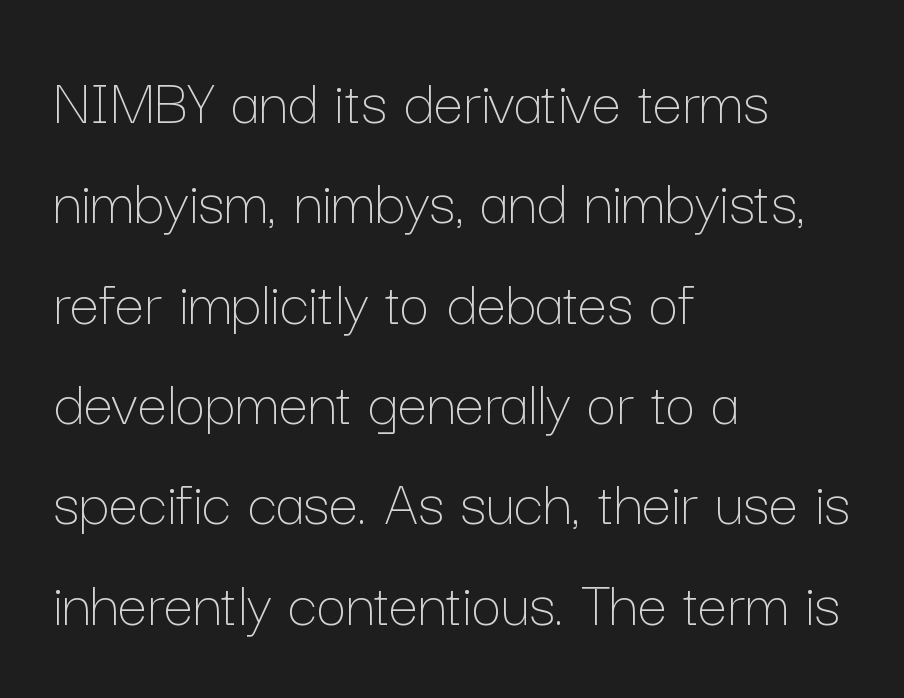
The image shows 66 px thin type, upright; set left-aligned, normal line spacing (1.52x), normal letter spacing, not underlined; low stroke contrast and a medium x-height.
